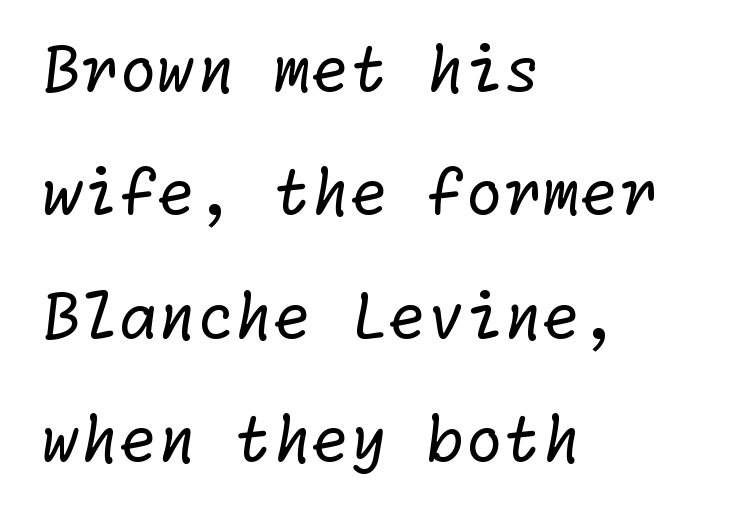
The block of text is sparse from top to bottom, with ample space between rows. Each line starts at the same left margin while the right side varies. Words float on clear page, feet unadorned. Each word holds together tightly as a unit, with standard inter-letter gaps. Letters have the restrained weight of plain body copy at most. Observe the absence of serifs on each vertical stroke in this sample.
